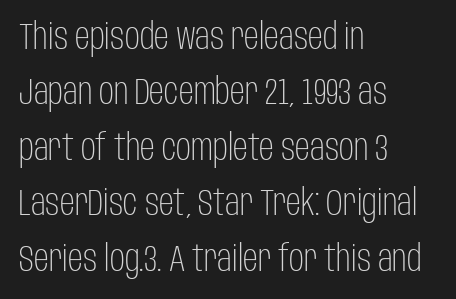
In terms of posture, this sample is upright. Decoration check: the copy has no underline. There is no visible air inserted between adjacent glyphs. One-word summary of the alignment: left. Type style note: lacks serifs. Whoever set this chose a conventional vertical rhythm.
